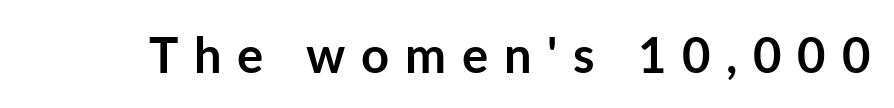
Q: Is the text bold? A: Yes.
Q: Is the text italic (slanted)? A: No, it is upright.
Q: Is the typeface a serif or a sans-serif typeface? A: Sans-serif.
Q: Is the text underlined? A: No.
Q: Is the spacing between letters normal or unusually wide? A: Unusually wide.
Q: Width (condensed, normal, or wide)? A: Normal.
Q: Stroke contrast? A: Low.
Q: x-height? A: Medium.
Q: Monospaced? A: No.
